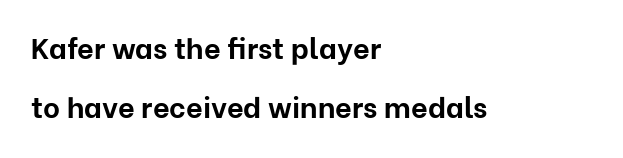
{"serif": "no", "italic": "no", "bold": "yes", "weight": "bold", "width": "normal", "stroke_contrast": "low", "x_height": "medium", "monospaced": "no", "underline": "no", "align": "left", "line_spacing": "loose", "line_spacing_ratio": 2.05, "letter_spacing": "normal", "letter_spacing_em": 0.0, "glyph_px": 29}
